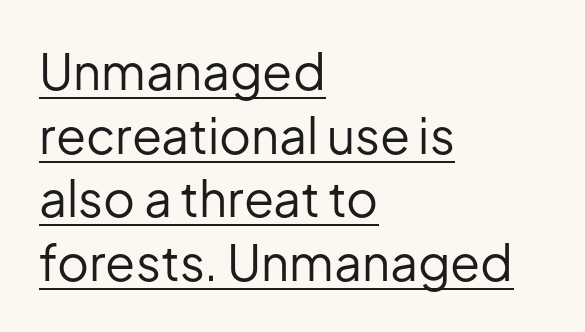
Q: Is the text bold? A: No.
Q: Is the text italic (slanted)? A: No, it is upright.
Q: Is the typeface a serif or a sans-serif typeface? A: Sans-serif.
Q: Is the text underlined? A: Yes.
Q: How is the paragraph aligned? A: Left-aligned.
Q: Is the spacing between letters normal or unusually wide? A: Normal.
Q: Is the spacing between lines tight, normal or loose? A: Normal.
Q: Width (condensed, normal, or wide)? A: Normal.
Q: Stroke contrast? A: Low.
Q: x-height? A: Medium.
Q: Monospaced? A: No.
